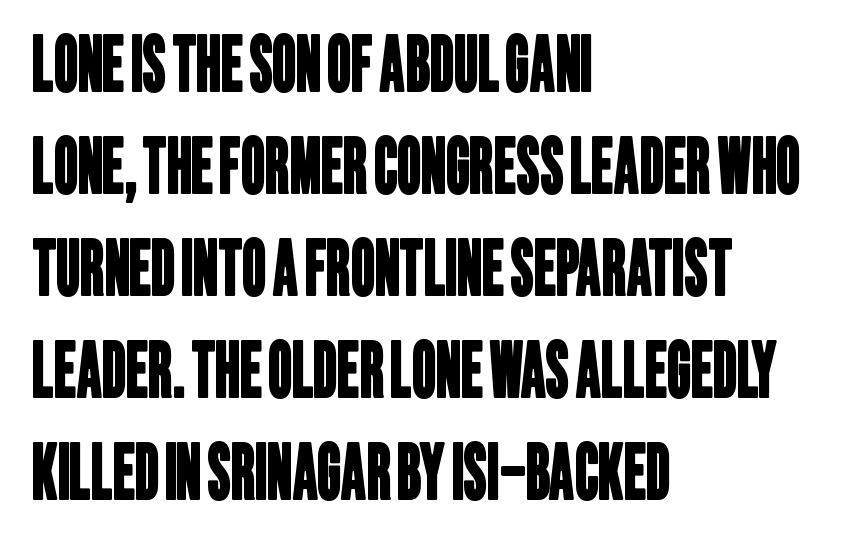
Underline: absent. Here the designer chose a conventional face with non-uniform glyph widths. These lines stack with their left ends in a neat column. In terms of leading, this rendering sits right in the middle. Observe the absence of serifs on each vertical stroke in this sample. The letters sit at their default tracking, neither squeezed nor spread.
